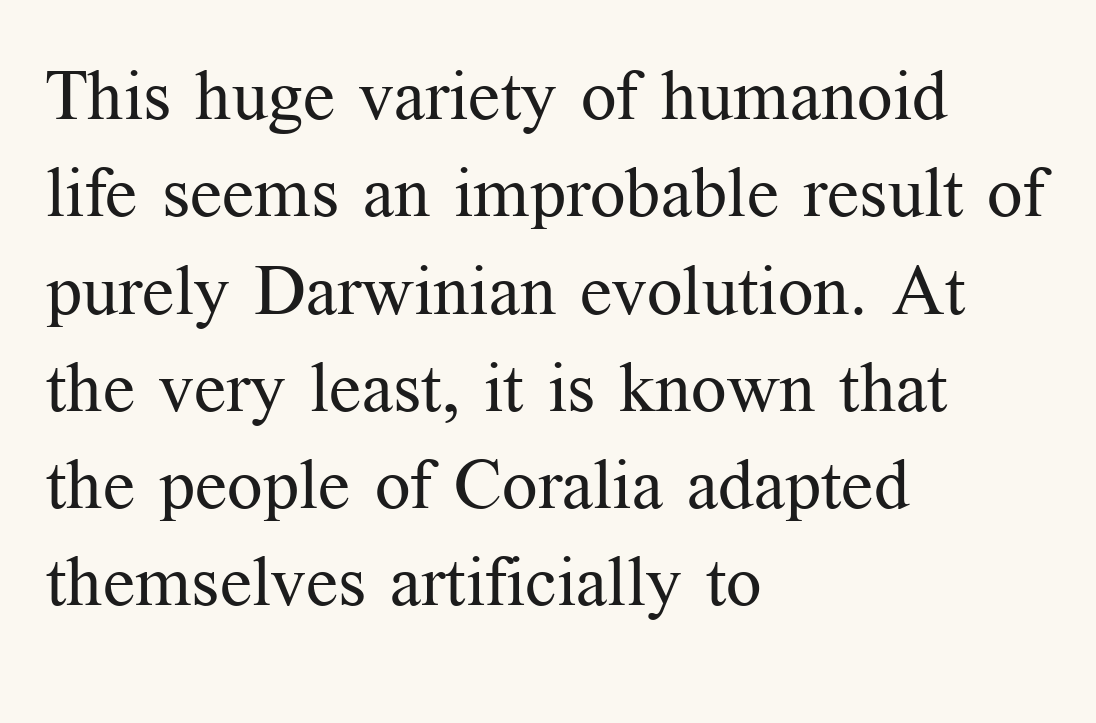
Q: Is the text bold? A: No.
Q: Is the text italic (slanted)? A: No, it is upright.
Q: Is the typeface a serif or a sans-serif typeface? A: Serif.
Q: Is the text underlined? A: No.
Q: How is the paragraph aligned? A: Left-aligned.
Q: Is the spacing between letters normal or unusually wide? A: Normal.
Q: Is the spacing between lines tight, normal or loose? A: Normal.
Q: Width (condensed, normal, or wide)? A: Normal.
Q: Stroke contrast? A: Medium.
Q: x-height? A: Medium.
Q: Monospaced? A: No.
